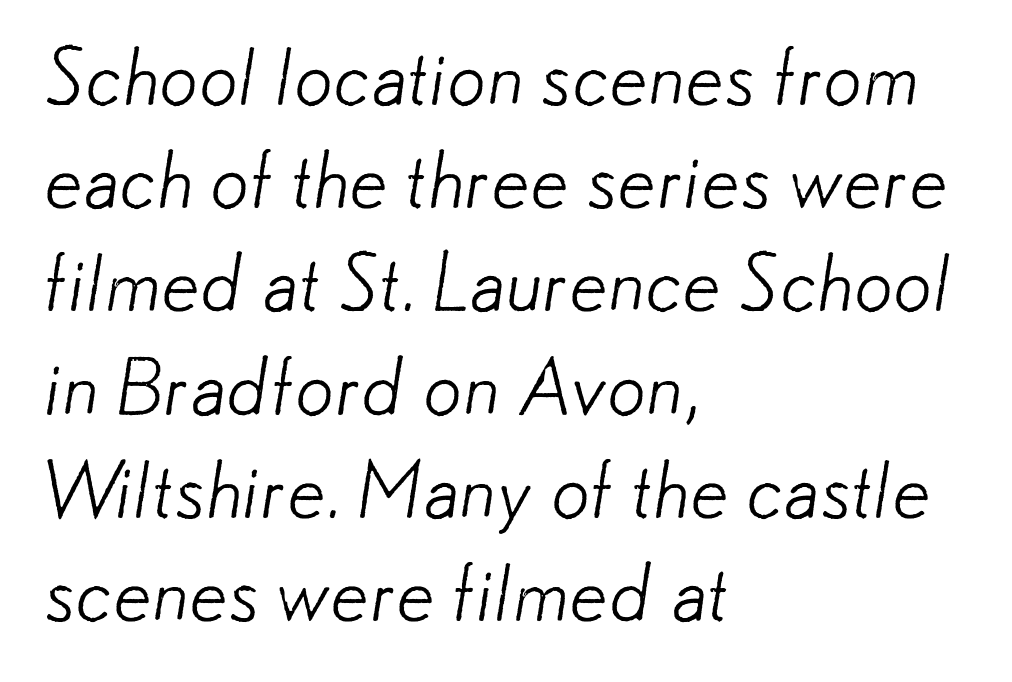
The image shows 77 px light sans-serif type; set left-aligned, normal line spacing (1.34x), normal letter spacing, not underlined; low stroke contrast and a small x-height.
